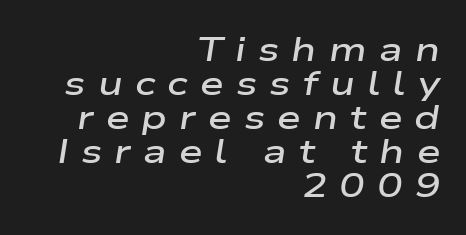
The characters look somewhat weighty, a semibold short of true bold. Leading: reduced. Honestly, the letter spacing is so wide it's the main thing you notice. An italicized treatment has been applied to the whole sample.
